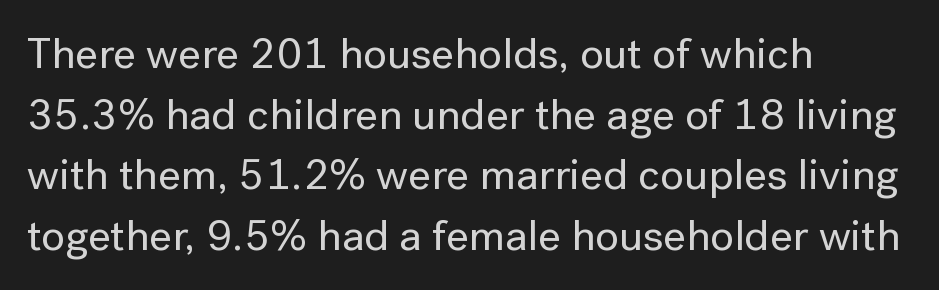
{"serif": "no", "italic": "no", "width": "normal", "stroke_contrast": "low", "x_height": "medium", "monospaced": "no", "underline": "no", "align": "left", "line_spacing": "normal", "line_spacing_ratio": 1.38, "letter_spacing": "normal", "letter_spacing_em": 0.0, "glyph_px": 44}
